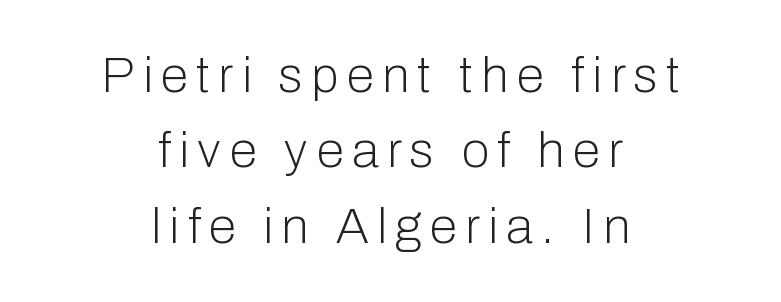
Q: Is the text bold? A: No.
Q: Is the text italic (slanted)? A: No, it is upright.
Q: Is the typeface a serif or a sans-serif typeface? A: Sans-serif.
Q: Is the text underlined? A: No.
Q: How is the paragraph aligned? A: Centered.
Q: Is the spacing between lines tight, normal or loose? A: Normal.
Q: Width (condensed, normal, or wide)? A: Normal.
Q: Stroke contrast? A: Low.
Q: x-height? A: Medium.
Q: Monospaced? A: No.
